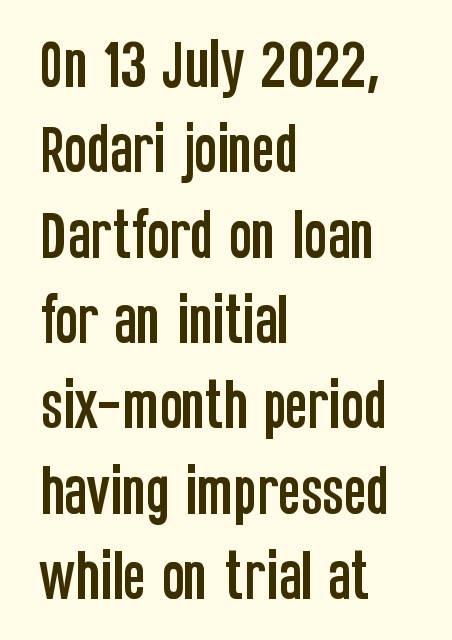
The image shows 54 px condensed sans-serif type, upright; set left-aligned, normal line spacing (1.58x), normal letter spacing, not underlined; low stroke contrast and a large x-height.
